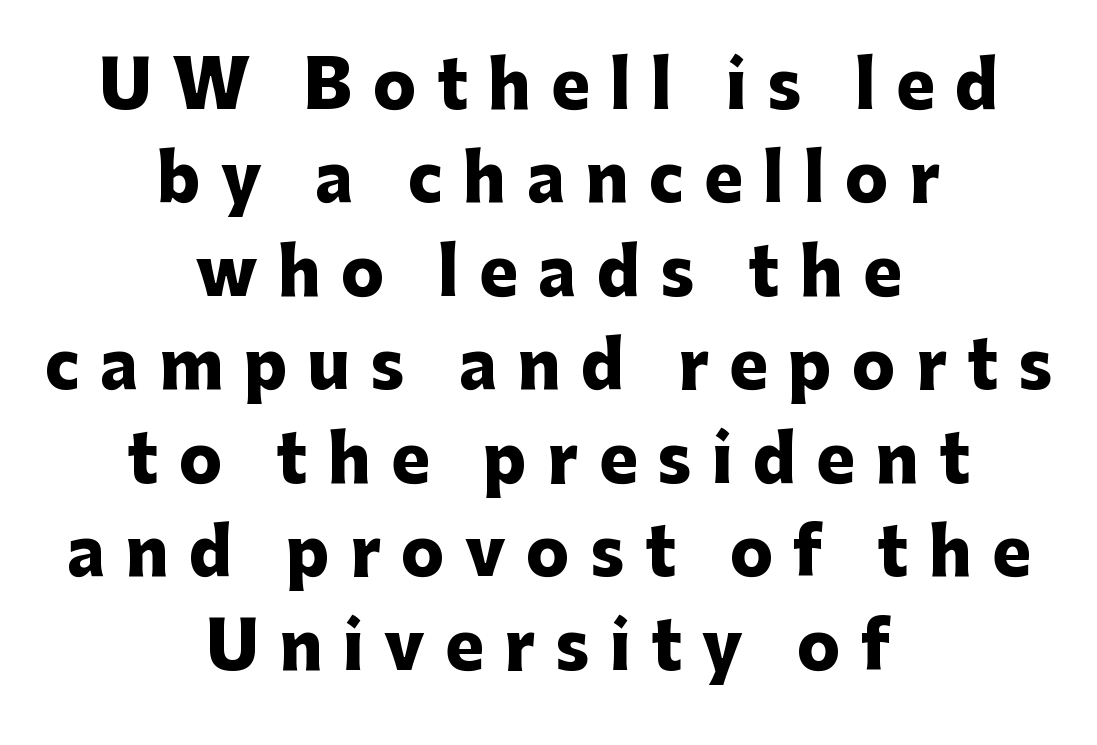
Centered paragraph, ragged on both sides. Each word looks stretched out because of the extra space between its letters. Think of a printed novel: that variable character pitch is what you see here. This sample uses an upright cut, with every glyph sitting square on the baseline. Check the space under the baseline: it is left empty.
